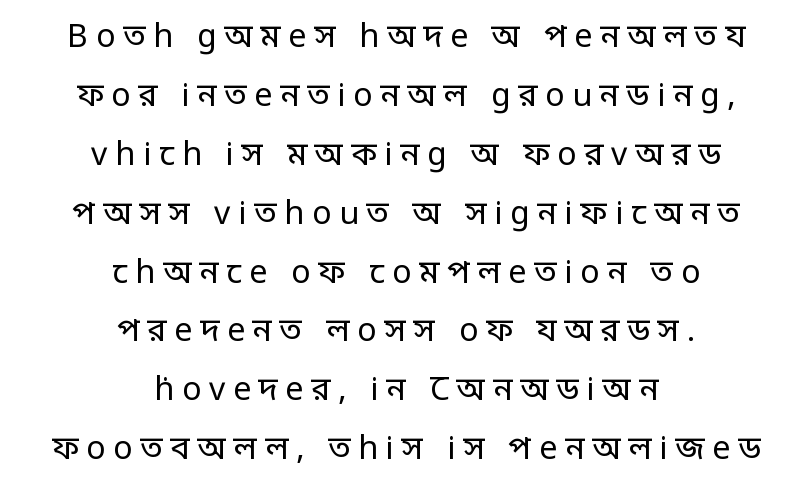
The image shows 32 px regular-weight, condensed sans-serif type, upright; set centered, line spacing 1.84x, unusually wide letter spacing (+0.24 em), not underlined; low stroke contrast.
